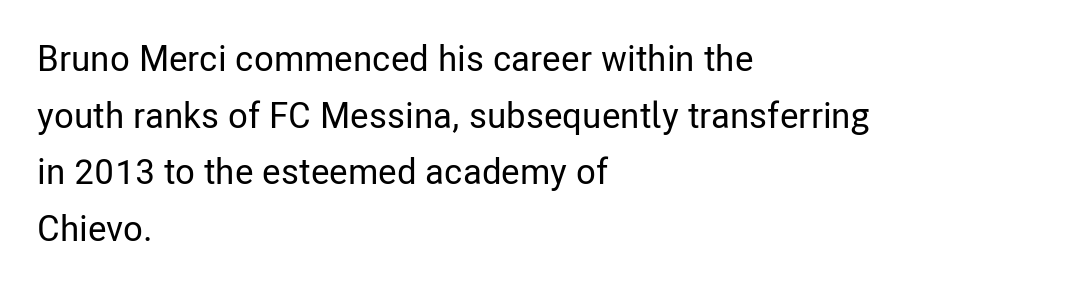
The image shows 36 px condensed sans-serif type, upright; set left-aligned, normal line spacing (1.57x), normal letter spacing, not underlined; low stroke contrast and a medium x-height.
